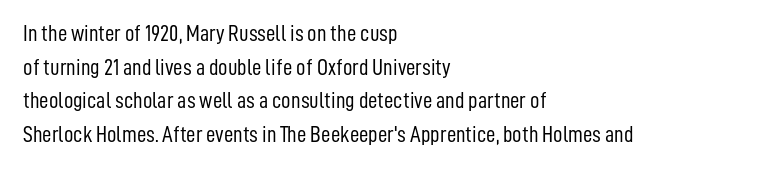
The image shows 23 px text type, upright; set left-aligned, normal line spacing (1.46x), normal letter spacing, not underlined.
